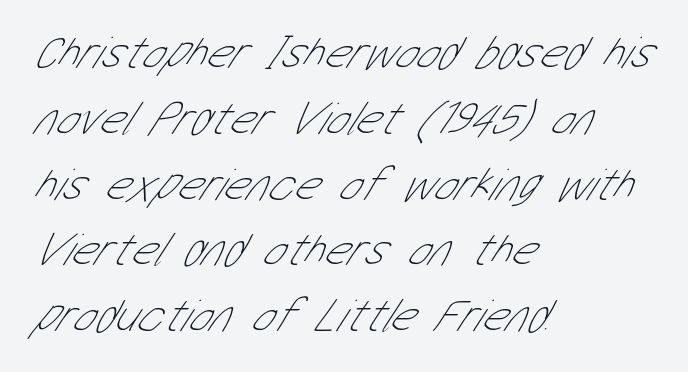
Q: Is the text bold? A: No.
Q: Is the typeface a serif or a sans-serif typeface? A: Sans-serif.
Q: Is the text underlined? A: No.
Q: How is the paragraph aligned? A: Left-aligned.
Q: Is the spacing between letters normal or unusually wide? A: Normal.
Q: Is the spacing between lines tight, normal or loose? A: Normal.
Q: Width (condensed, normal, or wide)? A: Condensed.
Q: Stroke contrast? A: Low.
Q: x-height? A: Medium.
Q: Monospaced? A: No.
